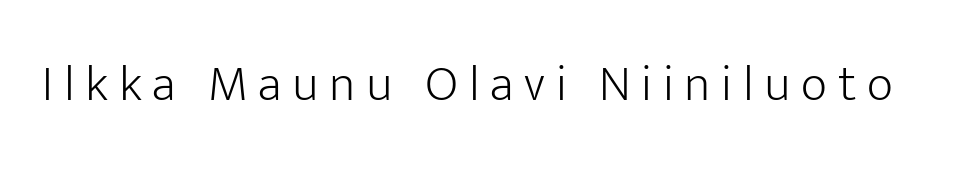
Q: Is the text bold? A: No.
Q: Is the text italic (slanted)? A: No, it is upright.
Q: Is the typeface a serif or a sans-serif typeface? A: Sans-serif.
Q: Is the text underlined? A: No.
Q: Is the spacing between letters normal or unusually wide? A: Unusually wide.
Q: Width (condensed, normal, or wide)? A: Normal.
Q: Stroke contrast? A: Low.
Q: x-height? A: Medium.
Q: Monospaced? A: No.
